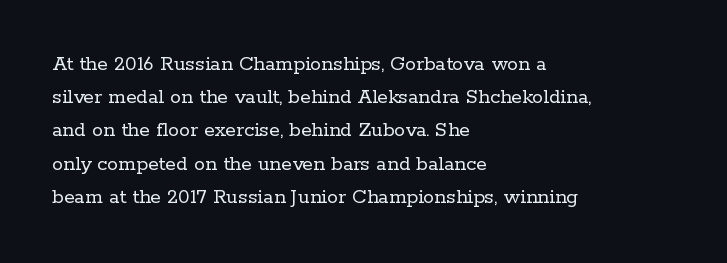
{"italic": "no", "bold": "no", "underline": "no", "align": "left", "line_spacing": "normal", "line_spacing_ratio": 1.51, "letter_spacing": "normal", "letter_spacing_em": 0.0, "glyph_px": 22}
